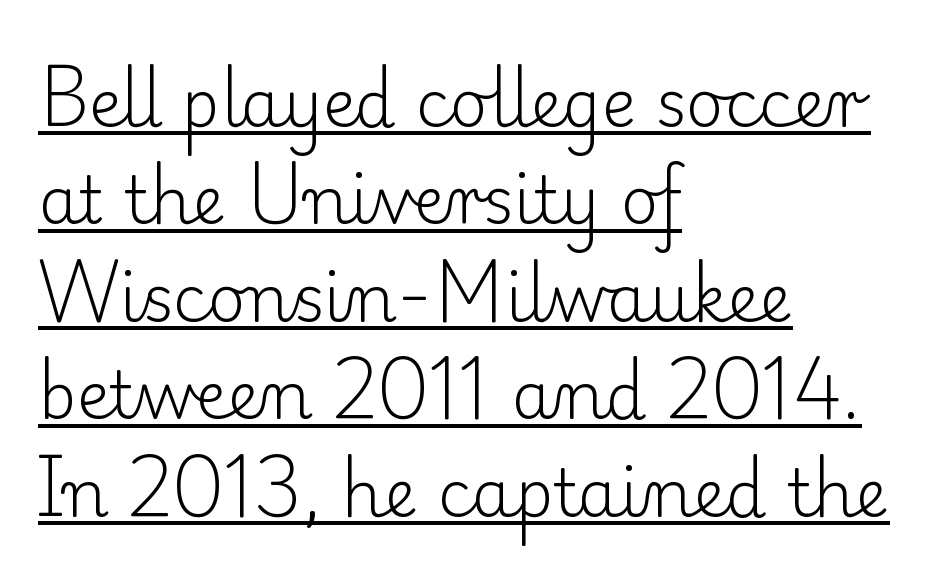
{"italic": "no", "bold": "no", "weight": "light", "width": "normal", "stroke_contrast": "low", "x_height": "small", "monospaced": "no", "underline": "yes", "align": "left", "line_spacing": "normal", "line_spacing_ratio": 1.5, "letter_spacing": "normal", "letter_spacing_em": 0.0, "glyph_px": 65}
